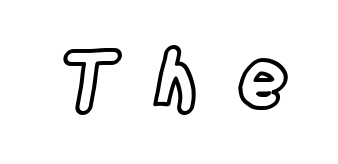
The passage shown is typed in a proportional face where columns would drift. Has an underline been added? It has not. Tracking value appears strongly positive — letters spread wide.
